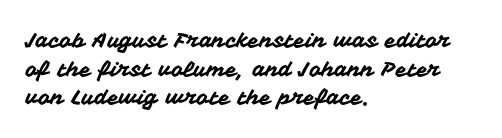
{"underline": "no", "align": "left", "line_spacing": "normal", "line_spacing_ratio": 1.36, "letter_spacing": "normal", "letter_spacing_em": 0.0, "glyph_px": 21}
